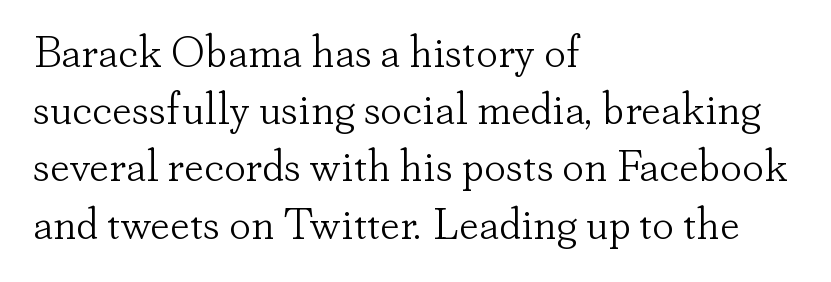
{"serif": "yes", "italic": "no", "bold": "no", "weight": "light", "width": "normal", "stroke_contrast": "low", "x_height": "small", "monospaced": "no", "underline": "no", "align": "left", "line_spacing": "normal", "line_spacing_ratio": 1.3, "letter_spacing": "normal", "letter_spacing_em": 0.0, "glyph_px": 44}
